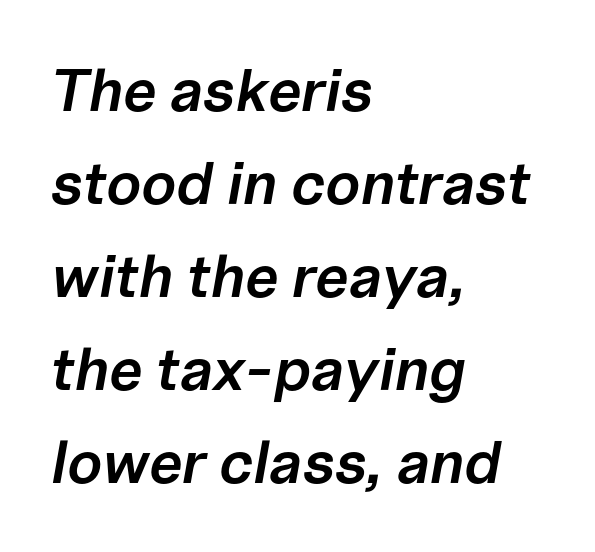
As a designer I'd log this as weight 600, semibold. Would a proofreader flag this as italicized? Yes. Default kerning and tracking; the words read as compact shapes. Do the characters align in a grid? No, the font is proportional. These lines sit exactly where default settings would place them.
